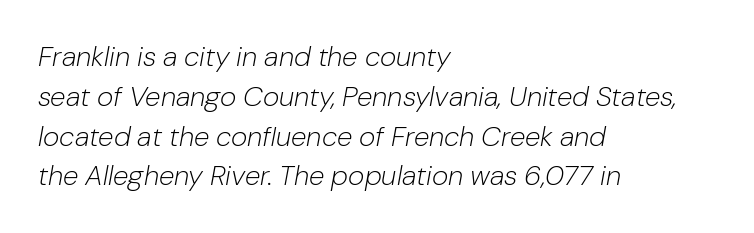
The image shows 28 px light type, italic (leaning right); set left-aligned, normal line spacing (1.42x), normal letter spacing, not underlined; low stroke contrast and a medium x-height.
